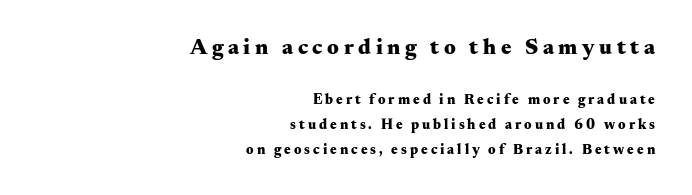
{"italic": "no", "bold": "yes", "underline": "no", "align": "right", "line_spacing_ratio": 1.76, "letter_spacing": "wide", "letter_spacing_em": 0.21, "larger_block": "first", "size_ratio": 1.57, "glyph_px": 22}
